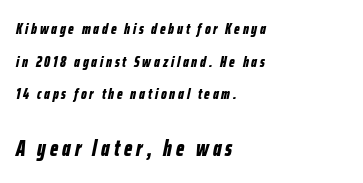
{"italic": "yes", "lean": "right", "slant_degrees": 12, "bold": "yes", "underline": "no", "align": "left", "line_spacing": "loose", "line_spacing_ratio": 2.17, "larger_block": "second", "size_ratio": 1.47, "glyph_px": 22}
